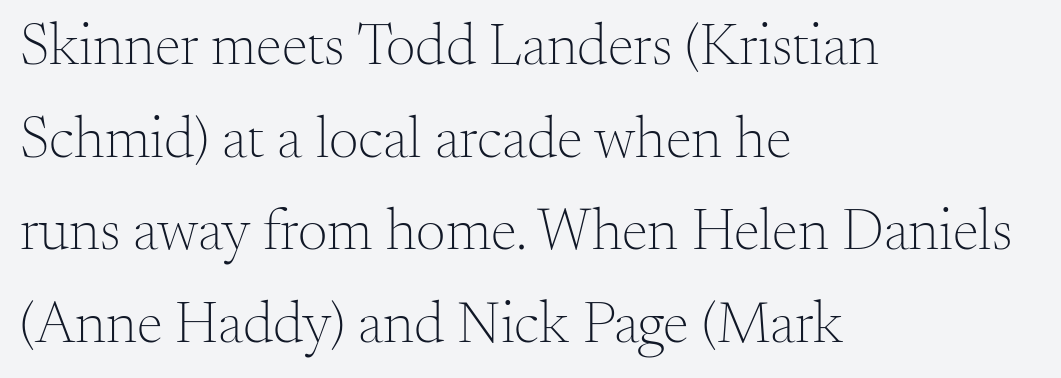
The image shows 59 px light serif type, upright; set left-aligned, normal line spacing (1.57x), normal letter spacing, not underlined; medium stroke contrast and a small x-height.
